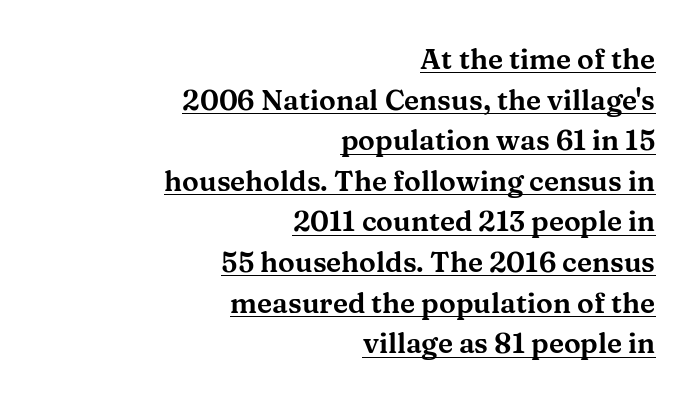
Q: Is the text italic (slanted)? A: No, it is upright.
Q: Is the typeface a serif or a sans-serif typeface? A: Serif.
Q: Is the text underlined? A: Yes.
Q: How is the paragraph aligned? A: Right-aligned.
Q: Is the spacing between letters normal or unusually wide? A: Normal.
Q: Is the spacing between lines tight, normal or loose? A: Normal.
Q: Width (condensed, normal, or wide)? A: Wide.
Q: Stroke contrast? A: Medium.
Q: x-height? A: Medium.
Q: Monospaced? A: No.
